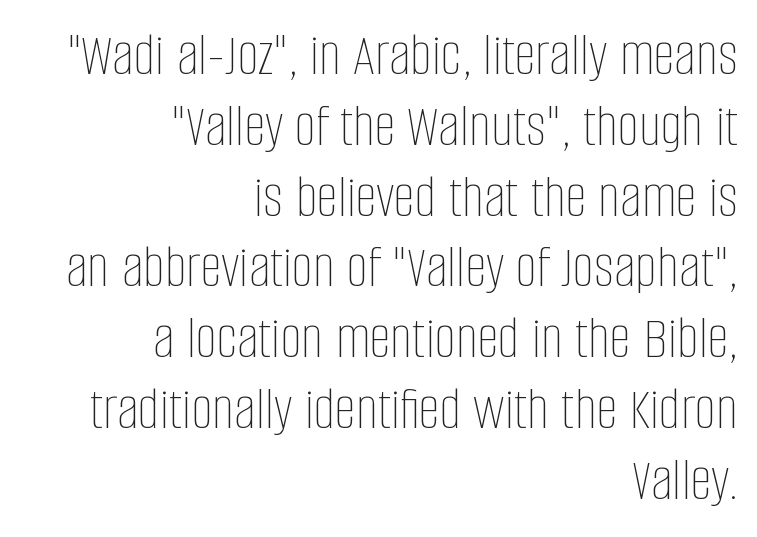
{"italic": "no", "bold": "no", "weight": "thin", "width": "condensed", "stroke_contrast": "low", "x_height": "large", "monospaced": "no", "underline": "no", "align": "right", "line_spacing_ratio": 1.16, "letter_spacing": "normal", "letter_spacing_em": 0.0, "glyph_px": 61}
